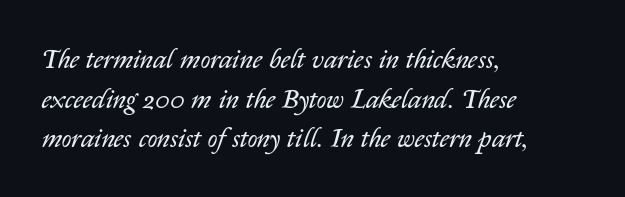
{"italic": "yes", "lean": "right", "slant_degrees": 14, "bold": "no", "underline": "no", "align": "left", "line_spacing": "normal", "line_spacing_ratio": 1.47, "letter_spacing": "normal", "letter_spacing_em": 0.0, "glyph_px": 27}
